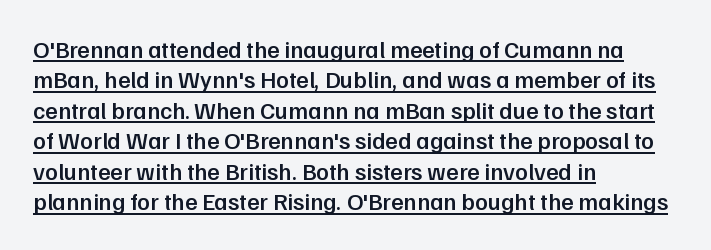
Nope, not italic — everything's standing straight. All the whitespace from short lines collects on the right. Does a line run under the words? Yes, clearly. Spacing between characters is what you'd get straight out of the box. This is the in-between weight designers call semibold or demi. The leading is moderate, giving the passage an even texture.
